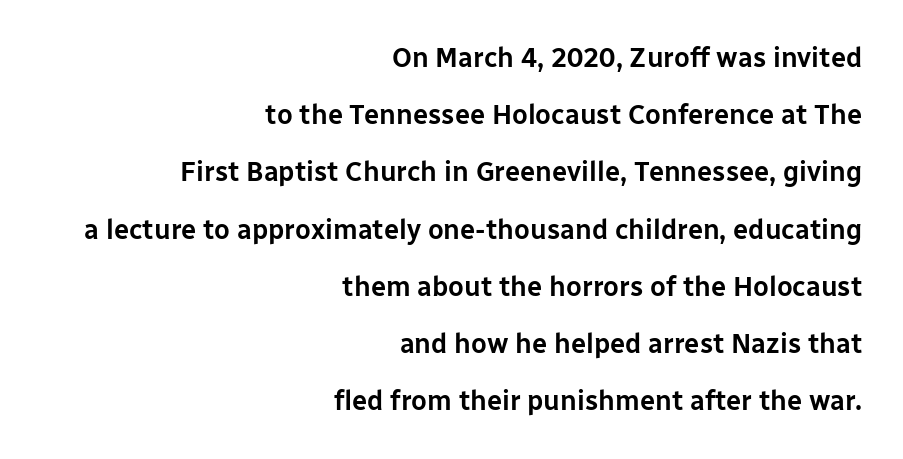
The compositor pushed each line to the right boundary. Interline gaps are noticeably wide in this sample. Quick note: not italic, upright. The foot of each line stays bare and open. Does extra space separate the letters? No, they use regular spacing.
